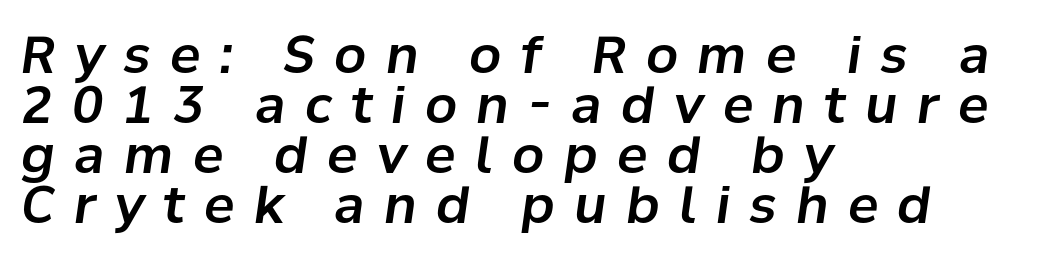
The image shows 51 px text type, italic (leaning right); set left-aligned, tight line spacing (0.98x), unusually wide letter spacing (+0.38 em), not underlined; low stroke contrast and a medium x-height.
